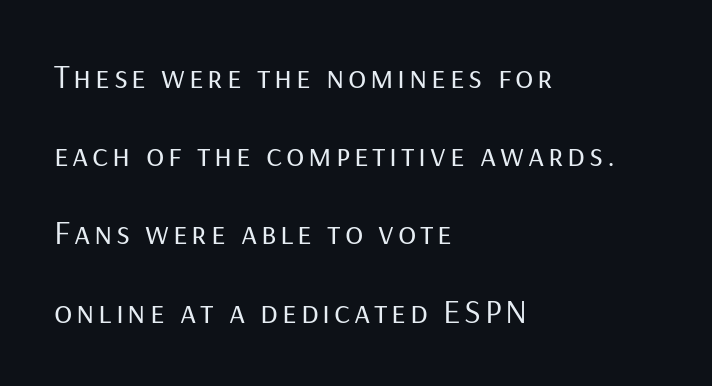
{"serif": "no", "italic": "no", "bold": "no", "weight": "regular", "width": "normal", "stroke_contrast": "low", "x_height": "medium", "monospaced": "no", "underline": "no", "align": "left", "line_spacing": "loose", "line_spacing_ratio": 2.3, "glyph_px": 34}
